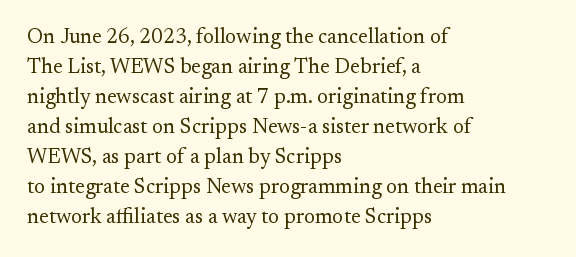
{"italic": "no", "bold": "no", "underline": "no", "align": "left", "line_spacing": "normal", "line_spacing_ratio": 1.43, "letter_spacing": "normal", "letter_spacing_em": 0.0, "glyph_px": 21}
